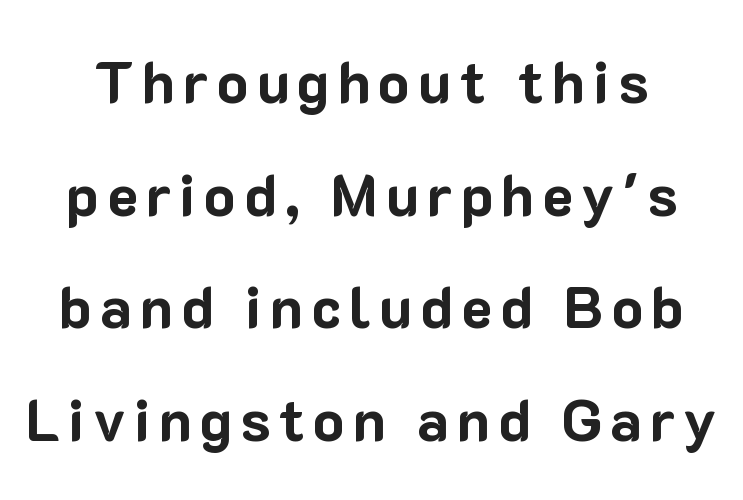
Q: Is the text bold? A: Yes.
Q: Is the text italic (slanted)? A: No, it is upright.
Q: Is the typeface a serif or a sans-serif typeface? A: Sans-serif.
Q: Is the text underlined? A: No.
Q: Is the spacing between lines tight, normal or loose? A: Loose.
Q: Width (condensed, normal, or wide)? A: Normal.
Q: Stroke contrast? A: Low.
Q: x-height? A: Medium.
Q: Monospaced? A: No.
